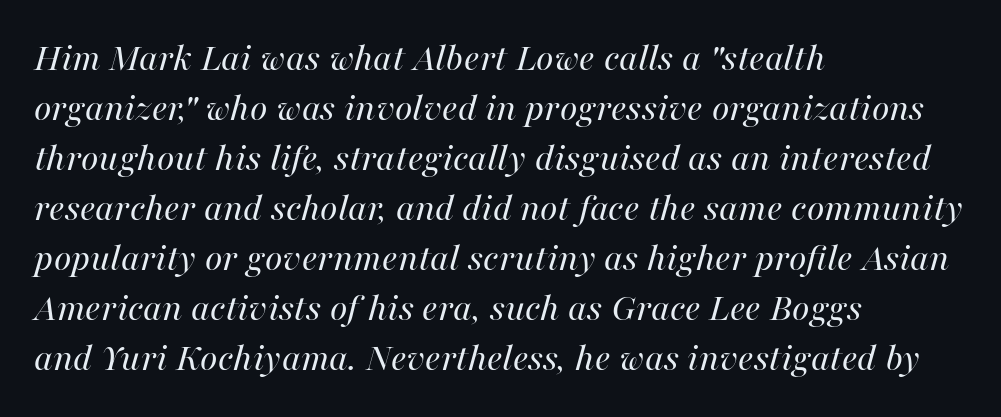
{"italic": "yes", "lean": "right", "slant_degrees": 16, "bold": "no", "weight": "regular", "width": "normal", "stroke_contrast": "high", "x_height": "medium", "monospaced": "no", "underline": "no", "align": "left", "line_spacing": "normal", "line_spacing_ratio": 1.25, "letter_spacing": "normal", "letter_spacing_em": 0.0, "glyph_px": 40}
